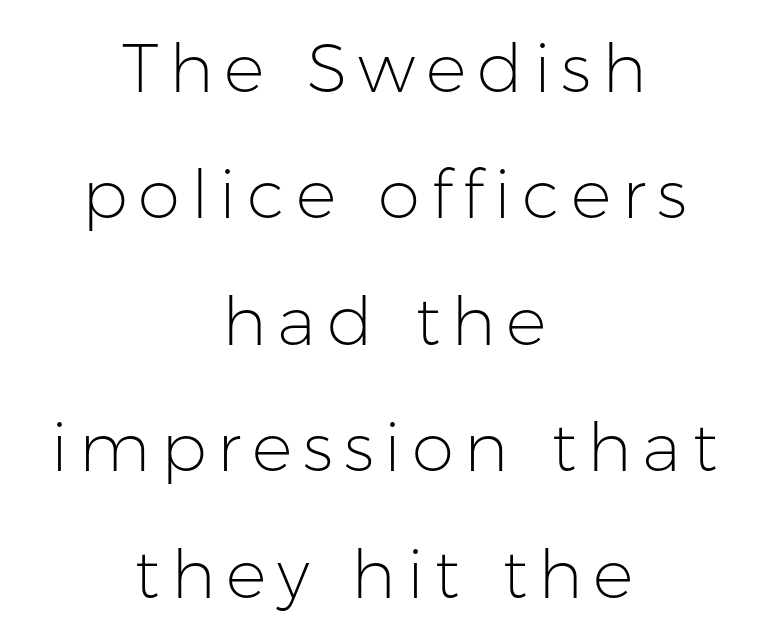
Q: Is the text bold? A: No.
Q: Is the text italic (slanted)? A: No, it is upright.
Q: Is the typeface a serif or a sans-serif typeface? A: Sans-serif.
Q: Is the text underlined? A: No.
Q: How is the paragraph aligned? A: Centered.
Q: Width (condensed, normal, or wide)? A: Normal.
Q: Stroke contrast? A: Low.
Q: x-height? A: Medium.
Q: Monospaced? A: No.
